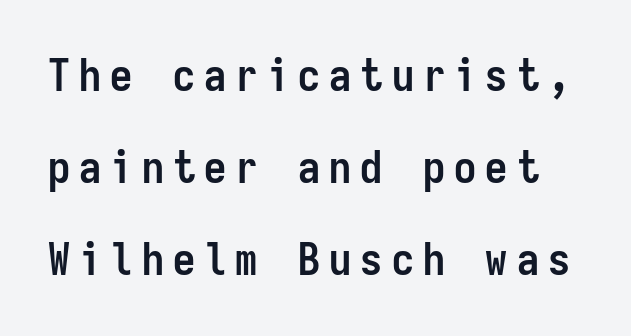
Q: Is the text bold? A: Yes.
Q: Is the text italic (slanted)? A: No, it is upright.
Q: Is the typeface a serif or a sans-serif typeface? A: Sans-serif.
Q: Is the text underlined? A: No.
Q: Is the spacing between letters normal or unusually wide? A: Unusually wide.
Q: Is the spacing between lines tight, normal or loose? A: Loose.
Q: Width (condensed, normal, or wide)? A: Condensed.
Q: Stroke contrast? A: Low.
Q: x-height? A: Medium.
Q: Monospaced? A: Yes.
